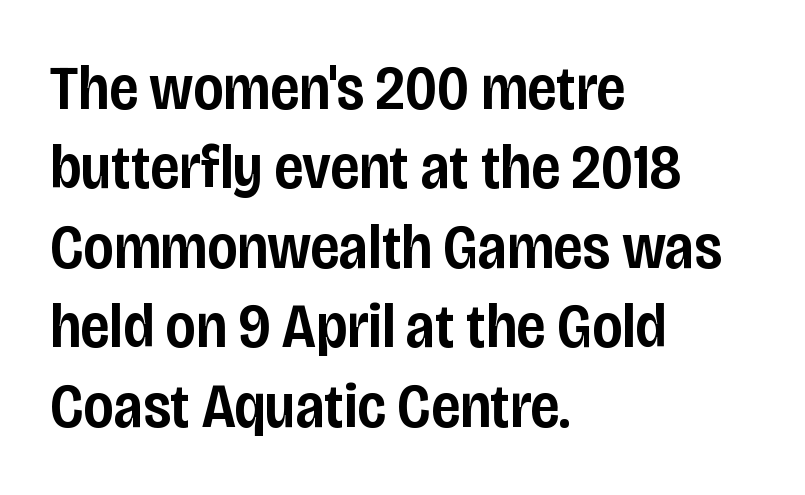
{"serif": "no", "italic": "no", "bold": "semi", "weight": "semibold", "width": "condensed", "stroke_contrast": "low", "x_height": "large", "monospaced": "no", "underline": "no", "align": "left", "line_spacing": "normal", "line_spacing_ratio": 1.26, "letter_spacing": "normal", "letter_spacing_em": 0.0, "glyph_px": 63}
